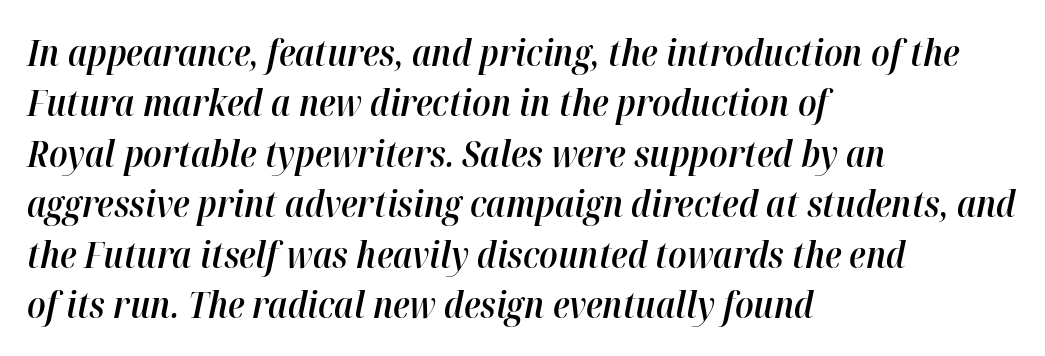
The image shows 36 px semibold type, italic (leaning right); set left-aligned, normal line spacing (1.4x), normal letter spacing, not underlined; high stroke contrast and a medium x-height.
